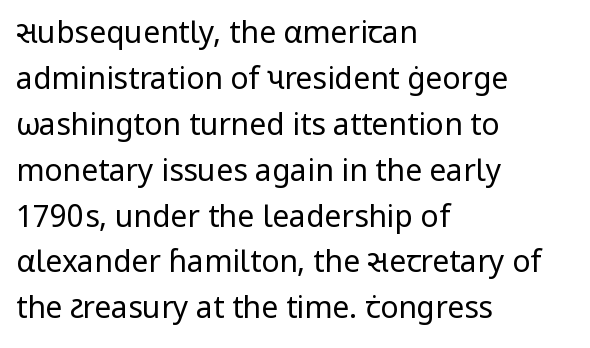
The block of text has a typical density, with ordinary space between rows. A typesetter would call this proportional, since set widths differ per character. Standard letterfit; no display-style spreading of the glyphs. This rendering employs a face without finishing strokes, i.e., a sans-serif. Every stem runs plumb, perpendicular to the baseline.
